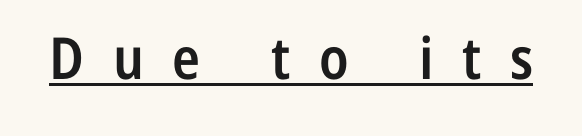
The letters advance in unequal steps, a hallmark of proportional type. Notice how the stems are strictly vertical — no italics here. Glance below the letters and you will spot a drawn line. Strokes here are thickened, but only to semibold level. Font category for this specimen: sans-serif.
